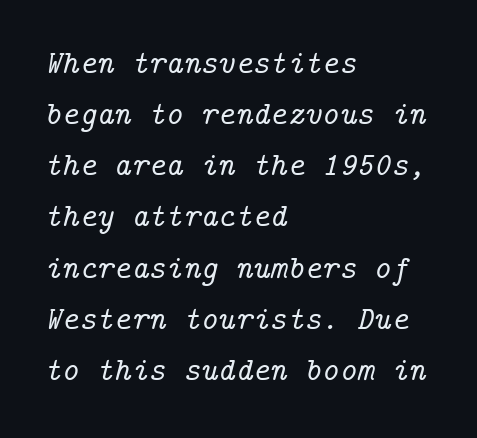
If you drew a line through each stem, it would be angled. Tracking here is standard; glyphs follow each other at the usual distance. All the whitespace from short lines collects on the right. Words float on clear page, feet unadorned. The letters carry serifs — small finishing strokes at the ends of their stems. Vertically, the passage feels balanced, rows spaced as you'd expect.
